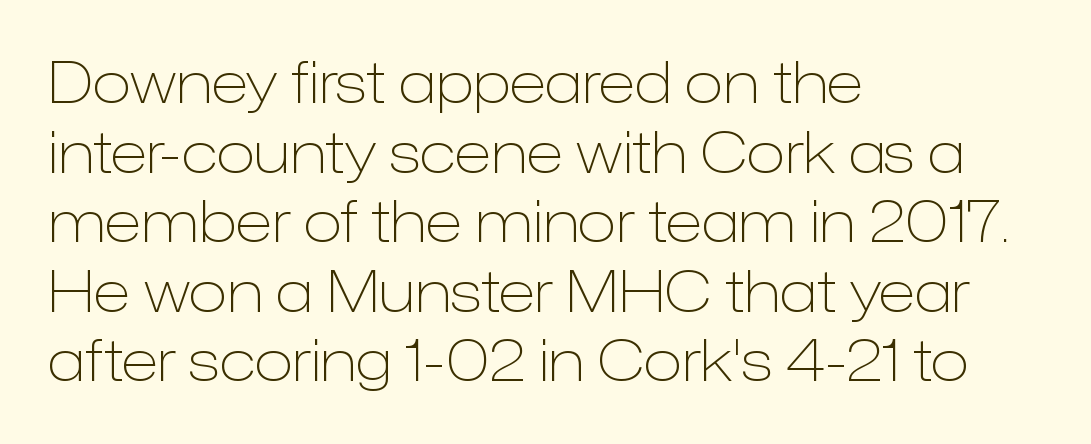
Unlike italic type, these characters show no tilt at all. The passage shown is typeset with a sans-serif family. In terms of letterspacing, this is plain default setting. Character widths vary here, with narrow letters taking less room than wide ones.
